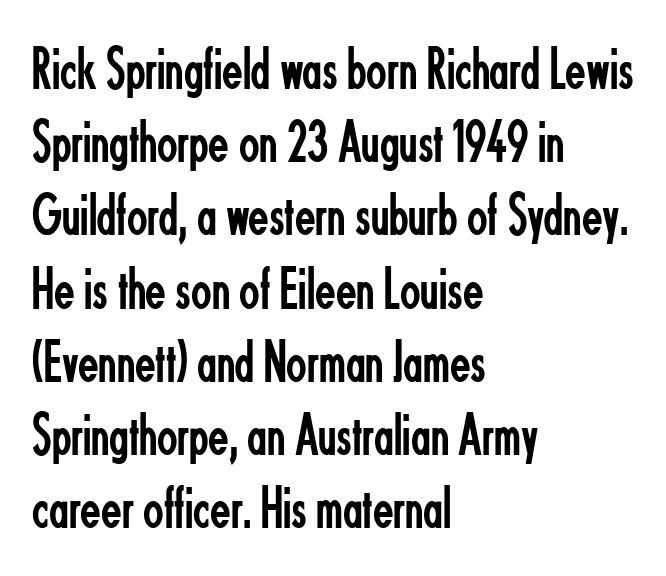
This sample has the flowing, uneven cadence of proportional lettering. There is no visible air inserted between adjacent glyphs. Does the copy run flush right? No — it runs flush left. The designer went with a sans here, leaving each stem footless.
